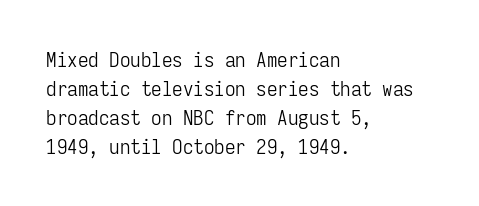
The image shows 21 px text type, upright; set left-aligned, normal line spacing (1.38x), normal letter spacing, not underlined.
